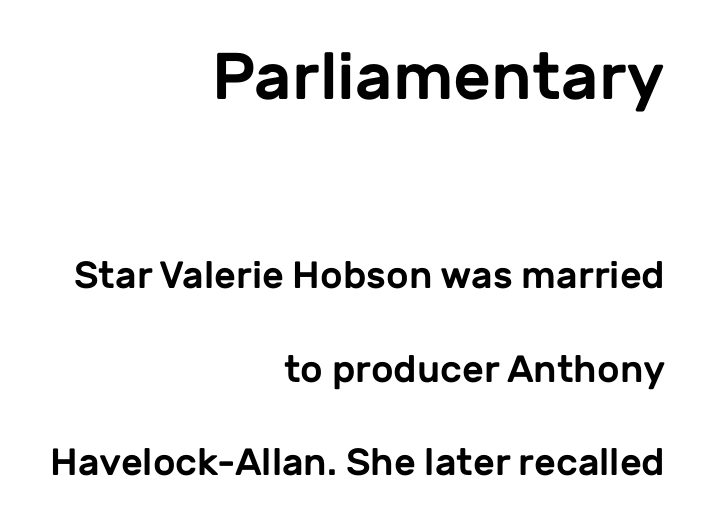
The image shows 66 px sans-serif type, upright; set right-aligned, loose line spacing (2.46x), normal letter spacing, not underlined; the first (top) block is 1.74x larger; low stroke contrast and a medium x-height.
